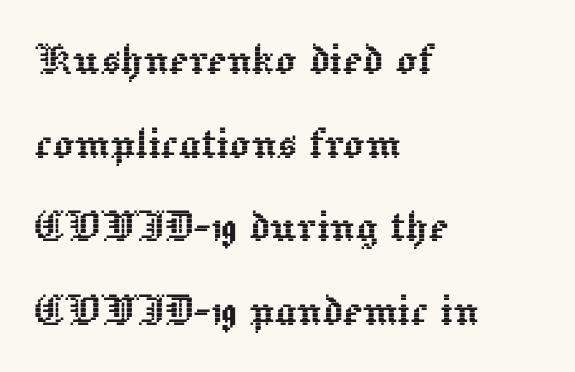
Q: Is the text italic (slanted)? A: No, it is upright.
Q: Is the text underlined? A: No.
Q: How is the paragraph aligned? A: Left-aligned.
Q: Is the spacing between letters normal or unusually wide? A: Normal.
Q: Is the spacing between lines tight, normal or loose? A: Normal.
Q: Width (condensed, normal, or wide)? A: Normal.
Q: x-height? A: Medium.
Q: Monospaced? A: No.
